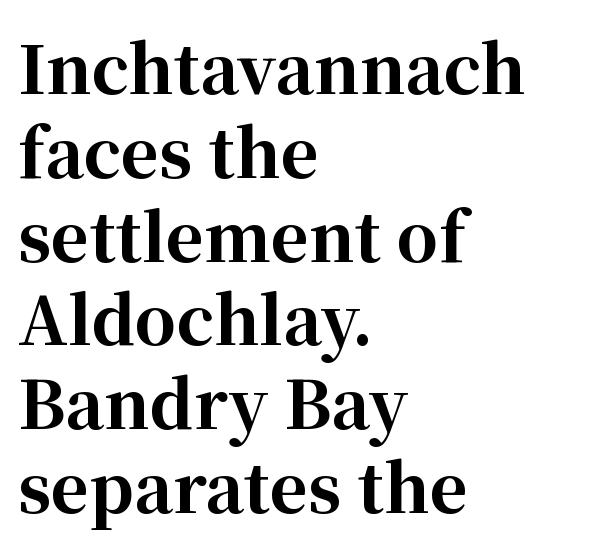
Q: Is the text bold? A: Yes.
Q: Is the text italic (slanted)? A: No, it is upright.
Q: Is the typeface a serif or a sans-serif typeface? A: Serif.
Q: Is the text underlined? A: No.
Q: How is the paragraph aligned? A: Left-aligned.
Q: Is the spacing between letters normal or unusually wide? A: Normal.
Q: Is the spacing between lines tight, normal or loose? A: Normal.
Q: Width (condensed, normal, or wide)? A: Normal.
Q: Stroke contrast? A: High.
Q: x-height? A: Medium.
Q: Monospaced? A: No.
